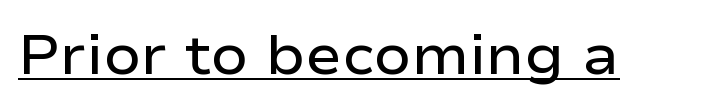
Q: Is the text bold? A: Semi-bold.
Q: Is the text italic (slanted)? A: No, it is upright.
Q: Is the typeface a serif or a sans-serif typeface? A: Sans-serif.
Q: Is the text underlined? A: Yes.
Q: Is the spacing between letters normal or unusually wide? A: Normal.
Q: Width (condensed, normal, or wide)? A: Wide.
Q: Stroke contrast? A: Low.
Q: x-height? A: Medium.
Q: Monospaced? A: No.
